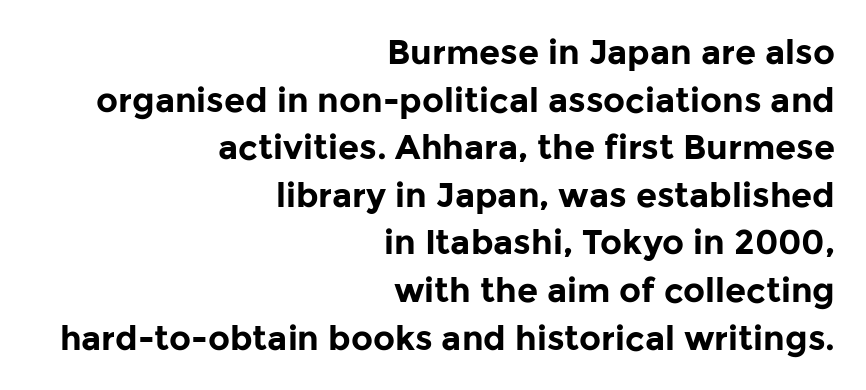
{"serif": "no", "italic": "no", "bold": "yes", "weight": "bold", "width": "normal", "stroke_contrast": "low", "x_height": "medium", "monospaced": "no", "underline": "no", "align": "right", "line_spacing": "normal", "line_spacing_ratio": 1.4, "letter_spacing": "normal", "letter_spacing_em": 0.0, "glyph_px": 34}
